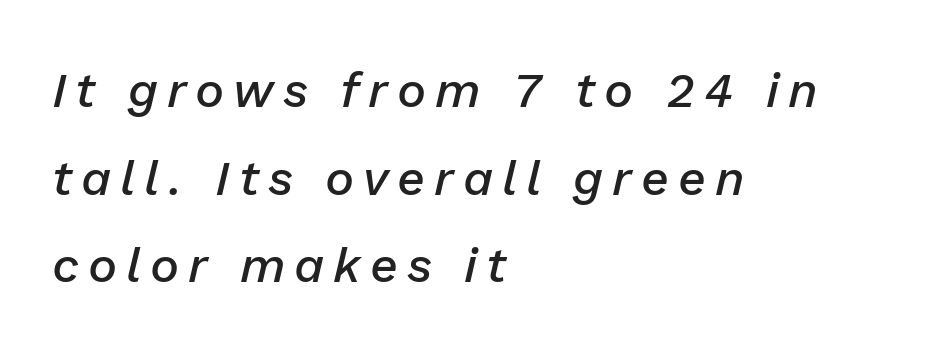
The image shows 49 px semibold type, italic (leaning right); set left-aligned, line spacing 1.79x, not underlined; low stroke contrast and a medium x-height.
